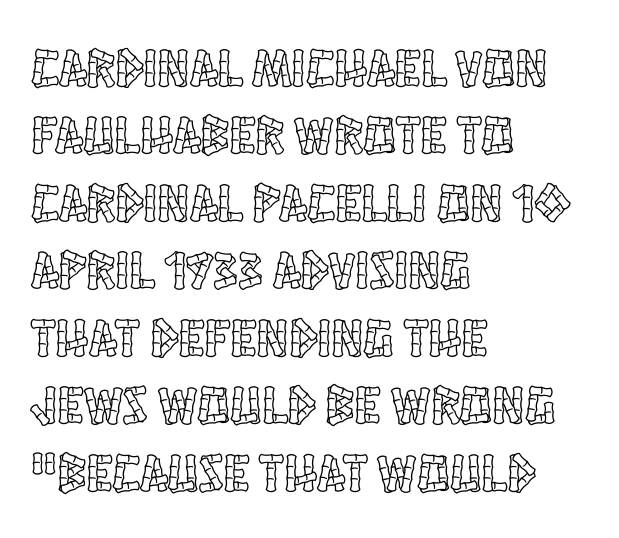
Q: Is the text italic (slanted)? A: No, it is upright.
Q: Is the text underlined? A: No.
Q: How is the paragraph aligned? A: Left-aligned.
Q: Is the spacing between letters normal or unusually wide? A: Normal.
Q: Is the spacing between lines tight, normal or loose? A: Normal.
Q: Width (condensed, normal, or wide)? A: Condensed.
Q: x-height? A: Large.
Q: Monospaced? A: No.
